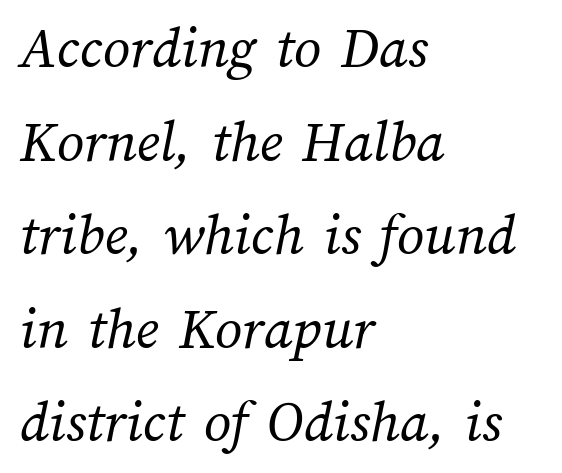
{"bold": "no", "weight": "regular", "width": "normal", "stroke_contrast": "medium", "x_height": "medium", "monospaced": "no", "underline": "no", "align": "left", "line_spacing": "normal", "line_spacing_ratio": 1.56, "letter_spacing": "normal", "letter_spacing_em": 0.0, "glyph_px": 60}
